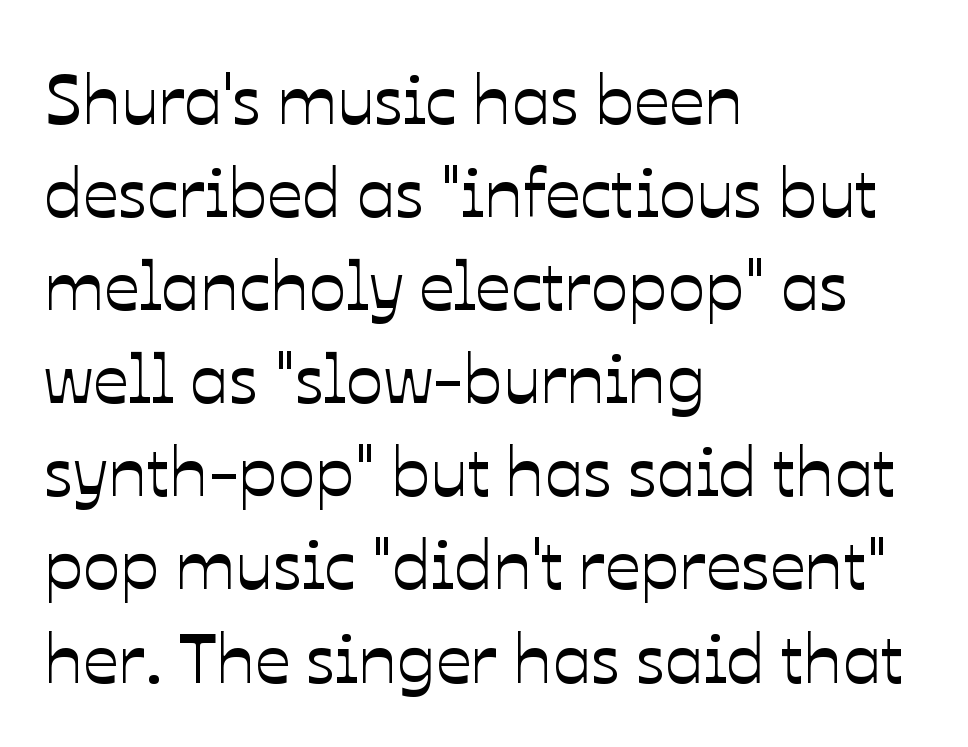
{"italic": "no", "width": "normal", "stroke_contrast": "low", "x_height": "medium", "monospaced": "no", "underline": "no", "align": "left", "line_spacing": "normal", "line_spacing_ratio": 1.33, "letter_spacing": "normal", "letter_spacing_em": 0.0, "glyph_px": 70}
